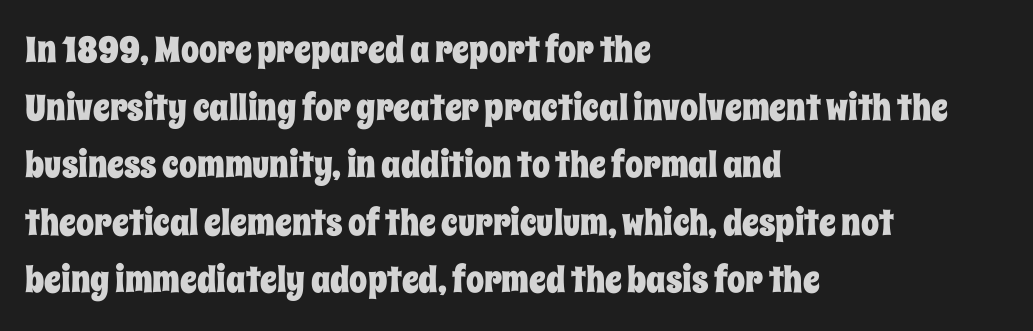
Q: Is the text italic (slanted)? A: No, it is upright.
Q: Is the text underlined? A: No.
Q: How is the paragraph aligned? A: Left-aligned.
Q: Is the spacing between letters normal or unusually wide? A: Normal.
Q: Is the spacing between lines tight, normal or loose? A: Normal.
Q: Width (condensed, normal, or wide)? A: Condensed.
Q: Stroke contrast? A: Low.
Q: x-height? A: Large.
Q: Monospaced? A: No.
